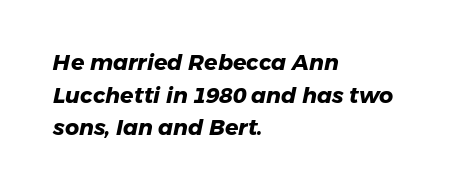
{"bold": "yes", "underline": "no", "align": "left", "line_spacing": "normal", "line_spacing_ratio": 1.48, "letter_spacing": "normal", "letter_spacing_em": 0.0, "glyph_px": 22}
